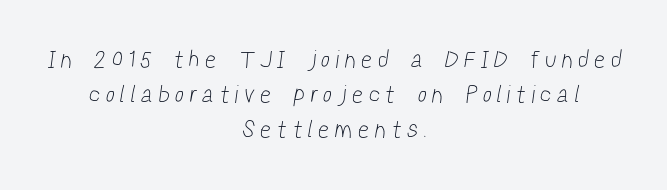
Stem width sits at or under what a default text font uses. The space between consecutive lines is moderate. Each line is balanced around a shared central axis. Bare-footed words on every line. This rendering widens character spacing well past its baseline value.
